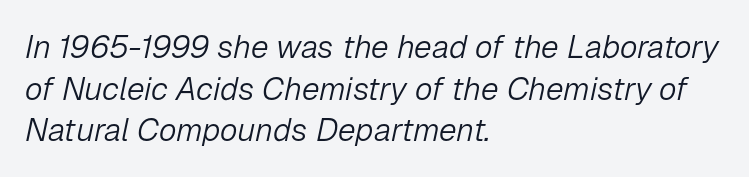
The passage shown is not bold in any degree. You could call the tracking neutral — neither tight nor loose. Think of a printed novel: that variable character pitch is what you see here. What's the leading like? Ordinary, nothing unusual. Designer's note — italics engaged. The space directly below the letters is spotless.
